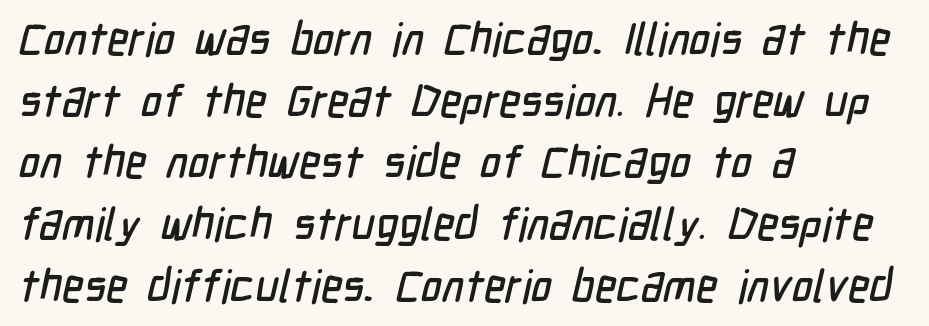
{"serif": "no", "width": "condensed", "stroke_contrast": "low", "x_height": "medium", "monospaced": "no", "underline": "no", "align": "left", "line_spacing": "normal", "line_spacing_ratio": 1.37, "letter_spacing": "normal", "letter_spacing_em": 0.0, "glyph_px": 45}
